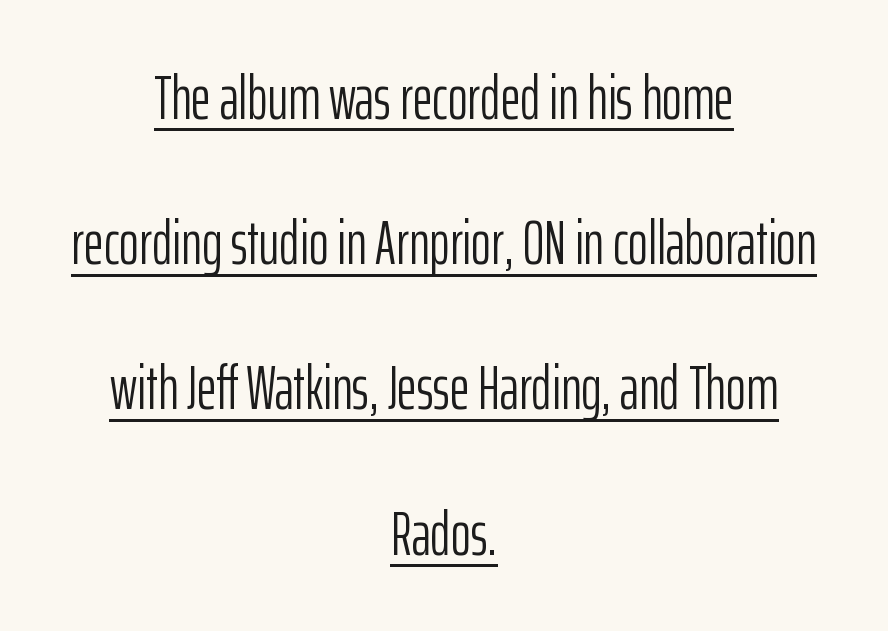
Q: Is the text bold? A: No.
Q: Is the text italic (slanted)? A: No, it is upright.
Q: Is the typeface a serif or a sans-serif typeface? A: Sans-serif.
Q: Is the text underlined? A: Yes.
Q: How is the paragraph aligned? A: Centered.
Q: Is the spacing between letters normal or unusually wide? A: Normal.
Q: Is the spacing between lines tight, normal or loose? A: Loose.
Q: Width (condensed, normal, or wide)? A: Condensed.
Q: Stroke contrast? A: Low.
Q: x-height? A: Medium.
Q: Monospaced? A: No.
